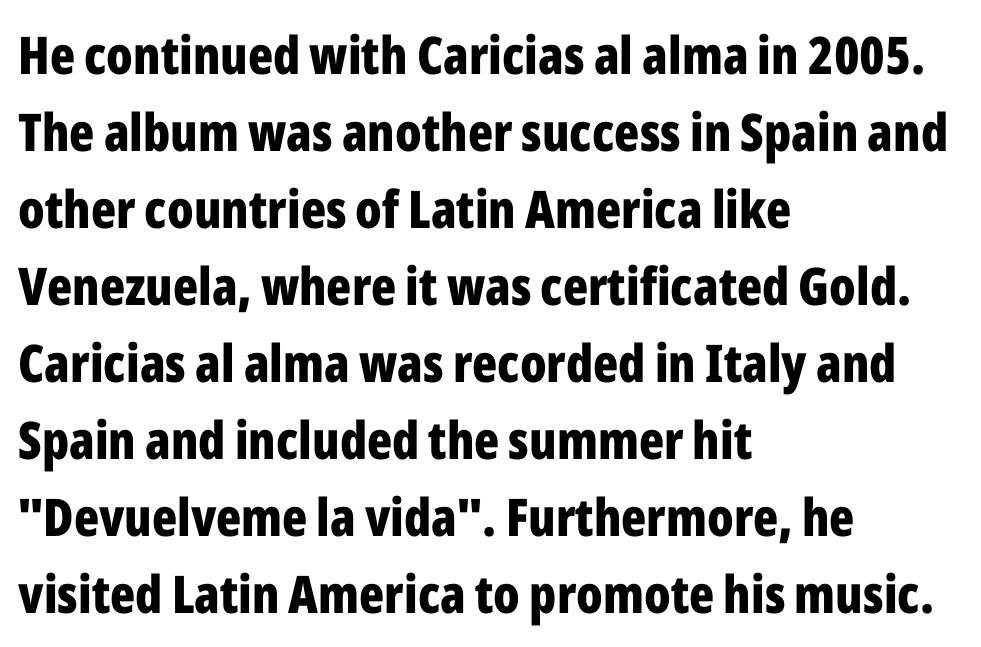
Q: Is the text bold? A: Yes.
Q: Is the text italic (slanted)? A: No, it is upright.
Q: Is the typeface a serif or a sans-serif typeface? A: Sans-serif.
Q: Is the text underlined? A: No.
Q: How is the paragraph aligned? A: Left-aligned.
Q: Is the spacing between letters normal or unusually wide? A: Normal.
Q: Is the spacing between lines tight, normal or loose? A: Normal.
Q: Width (condensed, normal, or wide)? A: Condensed.
Q: Stroke contrast? A: Low.
Q: x-height? A: Medium.
Q: Monospaced? A: No.
